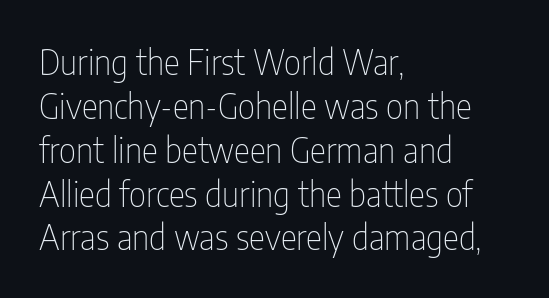
{"serif": "no", "italic": "no", "bold": "no", "weight": "thin", "width": "condensed", "stroke_contrast": "low", "x_height": "medium", "monospaced": "no", "underline": "no", "align": "left", "line_spacing": "normal", "line_spacing_ratio": 1.29, "letter_spacing": "normal", "letter_spacing_em": 0.0, "glyph_px": 34}
